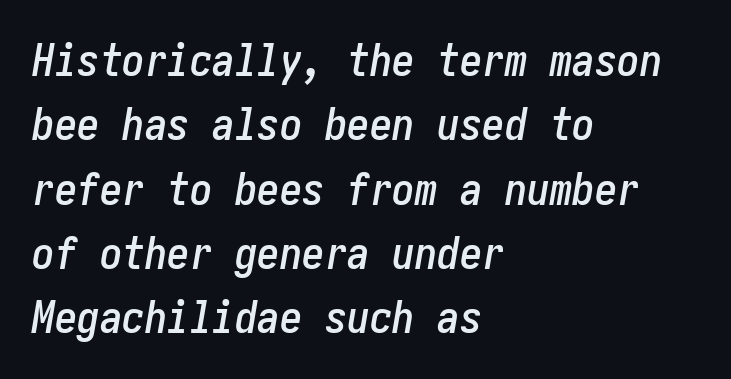
{"italic": "yes", "lean": "right", "slant_degrees": 10, "width": "condensed", "stroke_contrast": "low", "x_height": "medium", "underline": "no", "align": "left", "line_spacing": "normal", "line_spacing_ratio": 1.43, "letter_spacing": "normal", "letter_spacing_em": 0.0, "glyph_px": 45}
